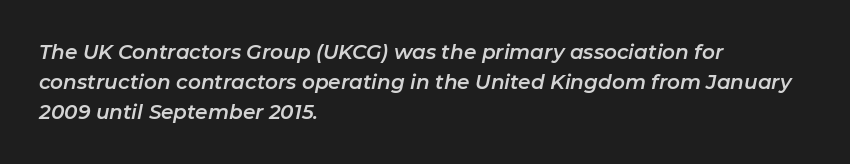
The image shows 20 px text type, italic (leaning right); set left-aligned, normal line spacing (1.5x), normal letter spacing, not underlined.
